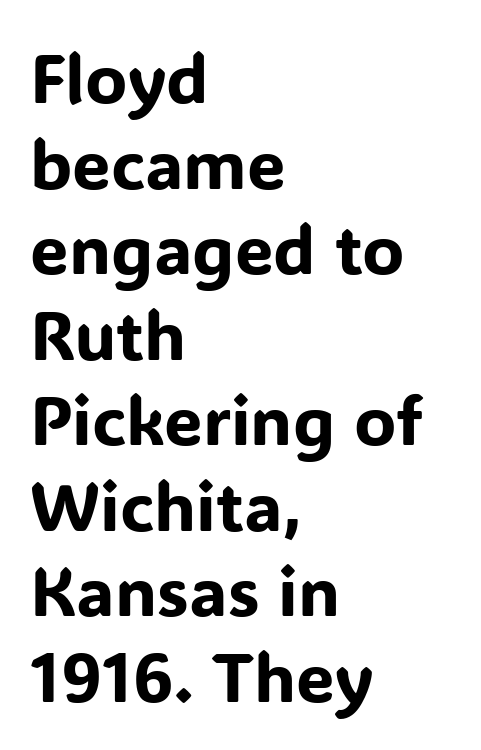
The image shows 69 px sans-serif type, upright; set left-aligned, line spacing 1.24x, normal letter spacing, not underlined; low stroke contrast and a medium x-height.
